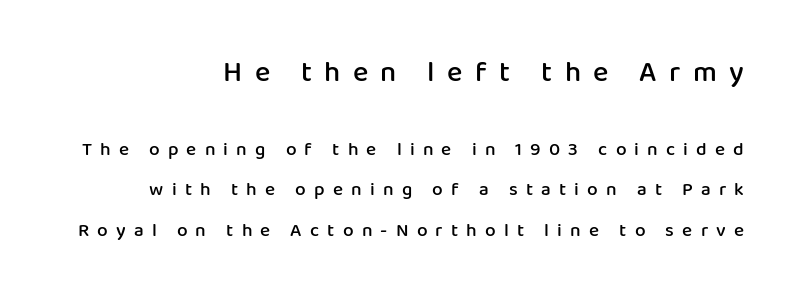
{"serif": "no", "italic": "no", "bold": "semi", "weight": "semibold", "width": "normal", "stroke_contrast": "low", "x_height": "medium", "monospaced": "no", "underline": "no", "align": "right", "line_spacing": "loose", "line_spacing_ratio": 2.13, "letter_spacing": "wide", "letter_spacing_em": 0.43, "larger_block": "first", "size_ratio": 1.53, "glyph_px": 29}
